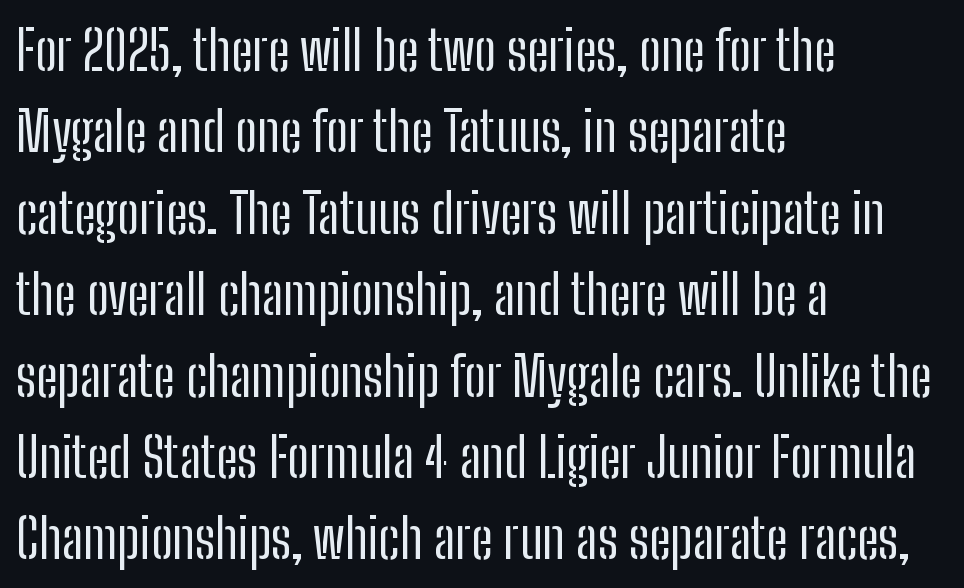
Q: Is the text bold? A: No.
Q: Is the text italic (slanted)? A: No, it is upright.
Q: Is the typeface a serif or a sans-serif typeface? A: Sans-serif.
Q: Is the text underlined? A: No.
Q: How is the paragraph aligned? A: Left-aligned.
Q: Is the spacing between letters normal or unusually wide? A: Normal.
Q: Is the spacing between lines tight, normal or loose? A: Normal.
Q: Width (condensed, normal, or wide)? A: Condensed.
Q: Stroke contrast? A: Low.
Q: x-height? A: Medium.
Q: Monospaced? A: No.
